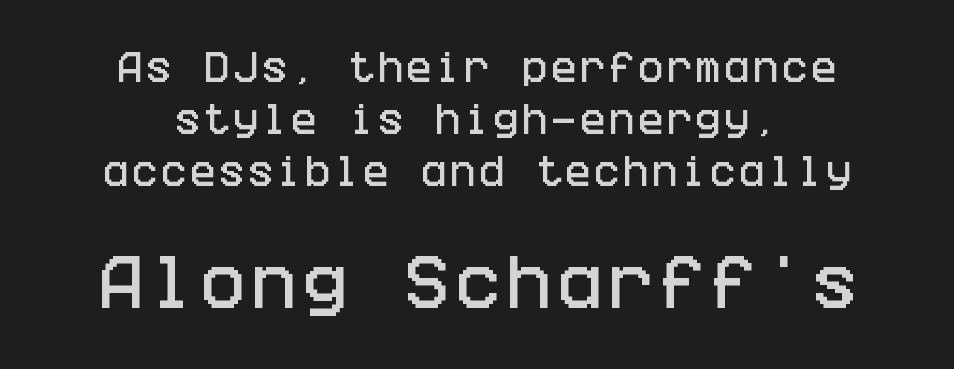
The image shows 60 px condensed sans-serif type, upright; set centered, normal line spacing (1.53x), not underlined; the second (bottom) block is 1.76x larger; low stroke contrast and a large x-height.
